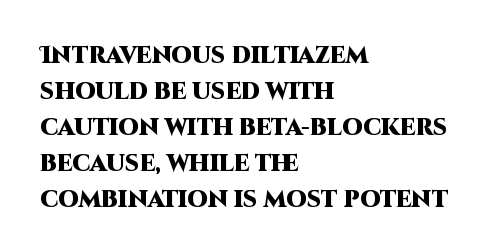
Q: Is the text bold? A: Yes.
Q: Is the text italic (slanted)? A: No, it is upright.
Q: Is the text underlined? A: No.
Q: How is the paragraph aligned? A: Left-aligned.
Q: Is the spacing between letters normal or unusually wide? A: Normal.
Q: Is the spacing between lines tight, normal or loose? A: Normal.
